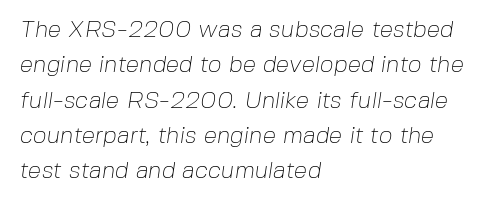
Q: Is the text bold? A: No.
Q: Is the text underlined? A: No.
Q: How is the paragraph aligned? A: Left-aligned.
Q: Is the spacing between letters normal or unusually wide? A: Normal.
Q: Is the spacing between lines tight, normal or loose? A: Normal.
